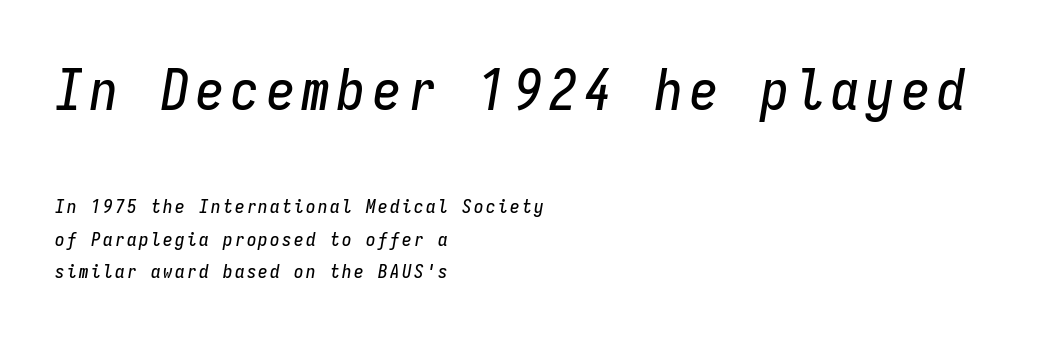
The image shows 56 px condensed type, italic (leaning right), monospaced; set left-aligned, normal line spacing (1.69x), not underlined; the first (top) block is 2.95x larger; low stroke contrast and a medium x-height.
